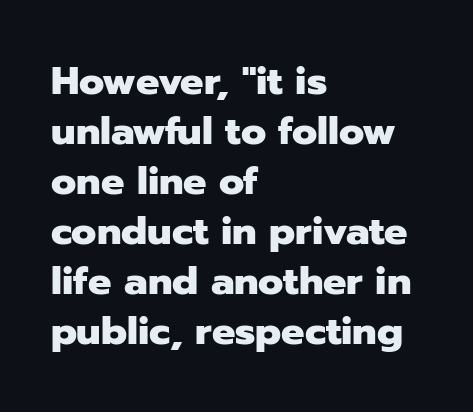
Underlining? Definitely not there. The letters are bold, with thick, heavy strokes. Italic: no, the glyphs are upright roman. Is the letter spacing exaggerated? No — it looks like the ordinary default. Looks like regular typesetting: each glyph gets only the width it needs.
